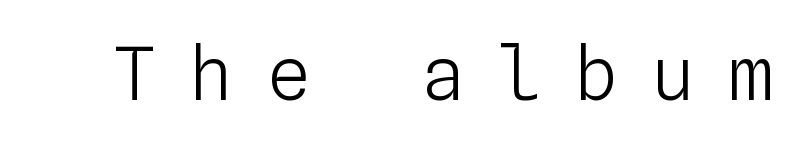
Fixed-width glyphs throughout — classic coding-font behaviour. Only glyphs here, with clear space below each row. This is not heavy type; no bold has been used. The tracking reads as deliberately expanded to a designer's eye. Does the lettering tilt? It doesn't — this is upright.
